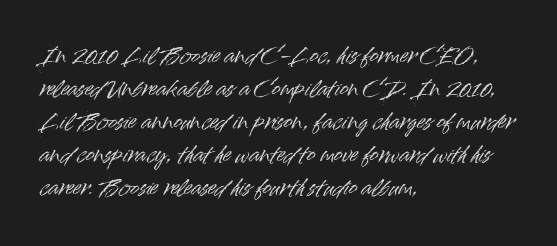
The image shows 21 px text type; set left-aligned, normal line spacing (1.57x), normal letter spacing, not underlined.
